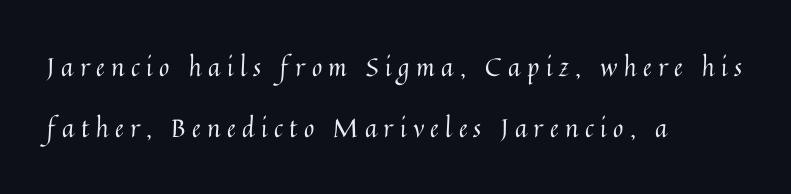
Q: Is the text bold? A: No.
Q: Is the text italic (slanted)? A: Yes.
Q: Is the text underlined? A: No.
Q: How is the paragraph aligned? A: Left-aligned.
Q: Is the spacing between letters normal or unusually wide? A: Unusually wide.
Q: Is the spacing between lines tight, normal or loose? A: Loose.
